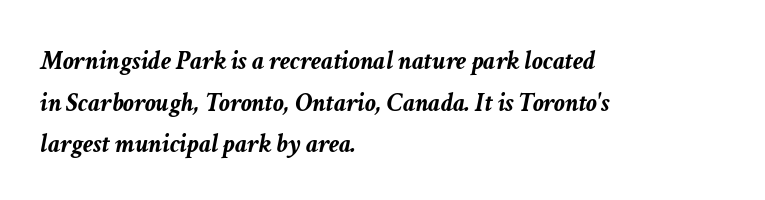
Q: Is the text bold? A: Yes.
Q: Is the text italic (slanted)? A: Yes, it leans right by about 11 degrees.
Q: Is the text underlined? A: No.
Q: How is the paragraph aligned? A: Left-aligned.
Q: Is the spacing between letters normal or unusually wide? A: Normal.
Q: Is the spacing between lines tight, normal or loose? A: Normal.
